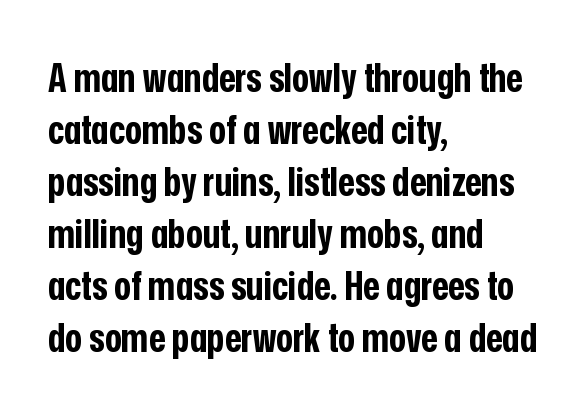
Q: Is the text bold? A: Yes.
Q: Is the text italic (slanted)? A: No, it is upright.
Q: Is the typeface a serif or a sans-serif typeface? A: Sans-serif.
Q: Is the text underlined? A: No.
Q: How is the paragraph aligned? A: Left-aligned.
Q: Is the spacing between letters normal or unusually wide? A: Normal.
Q: Is the spacing between lines tight, normal or loose? A: Normal.
Q: Width (condensed, normal, or wide)? A: Condensed.
Q: Stroke contrast? A: Low.
Q: x-height? A: Medium.
Q: Monospaced? A: No.
